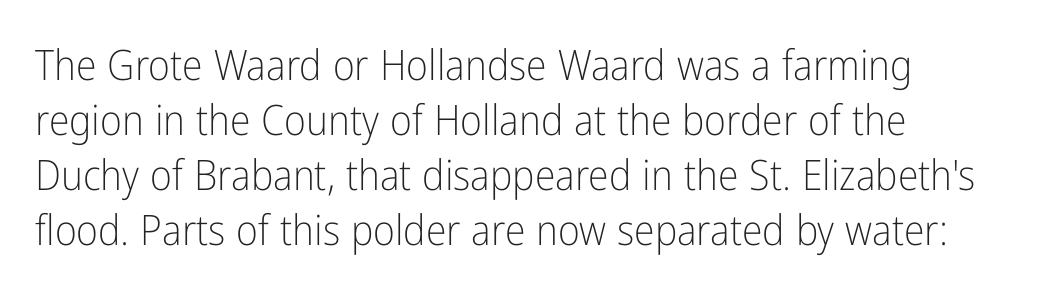
Bold? No — there's no thickening of the strokes. Check under the words: just untouched page. Summary of vertical rhythm: regular, with standard interline spacing. The letters sit at their default tracking, neither squeezed nor spread.
